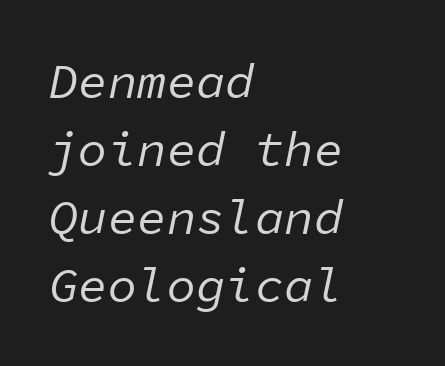
The image shows 49 px regular-weight type, italic (leaning right), monospaced; set left-aligned, normal line spacing (1.39x), normal letter spacing, not underlined; low stroke contrast and a medium x-height.
